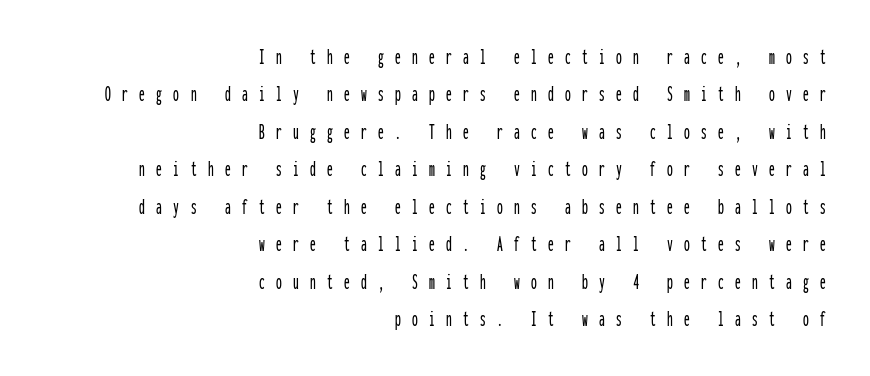
The image shows 23 px text type, upright; set right-aligned, normal line spacing (1.63x), unusually wide letter spacing (+0.49 em), not underlined.
